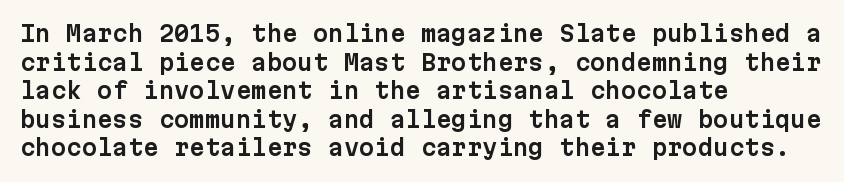
The image shows 22 px text type, upright; set left-aligned, normal line spacing (1.3x), normal letter spacing, not underlined.
